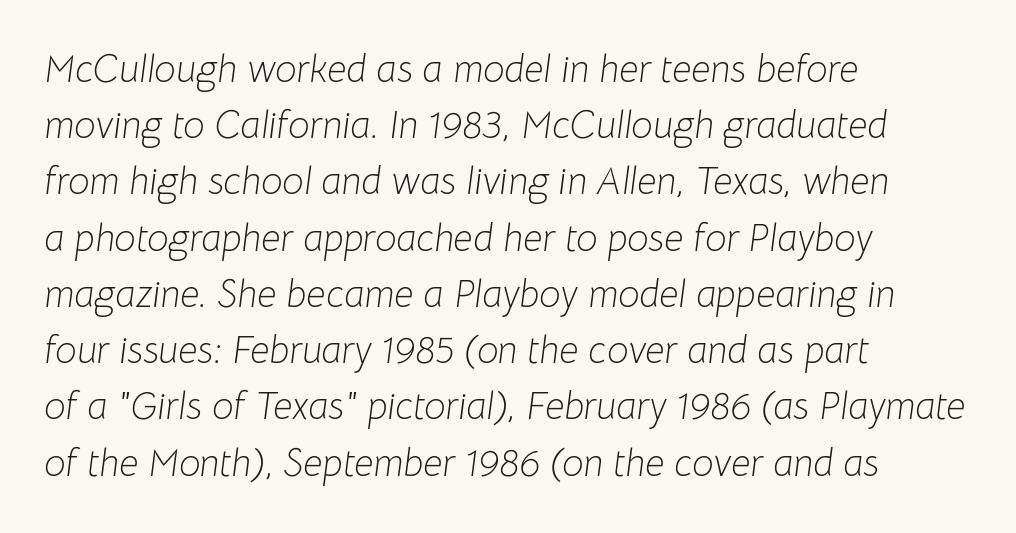
Do the characters align in a grid? No, the font is proportional. Nobody drew a line under any word here. If you drew a line through each stem, it would be angled. Rows of type keep a routine distance in the vertical direction. This rendering uses left alignment, leaving the right contour irregular.
